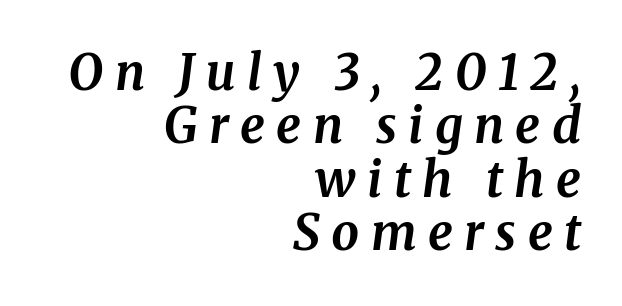
{"serif": "yes", "italic": "yes", "lean": "right", "slant_degrees": 8, "bold": "yes", "weight": "bold", "width": "normal", "stroke_contrast": "medium", "x_height": "medium", "monospaced": "no", "underline": "no", "align": "right", "line_spacing": "tight", "line_spacing_ratio": 1.09, "letter_spacing": "wide", "letter_spacing_em": 0.23, "glyph_px": 49}
